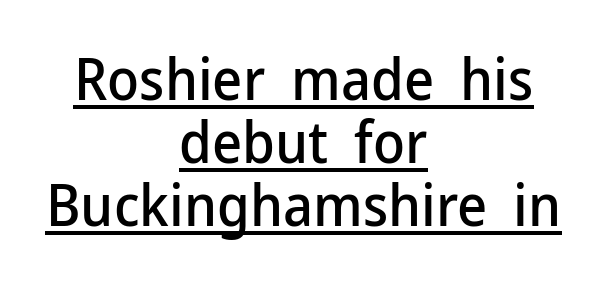
The image shows 58 px sans-serif type, upright; set centered, tight line spacing (1.09x), normal letter spacing, underlined; low stroke contrast and a medium x-height.
